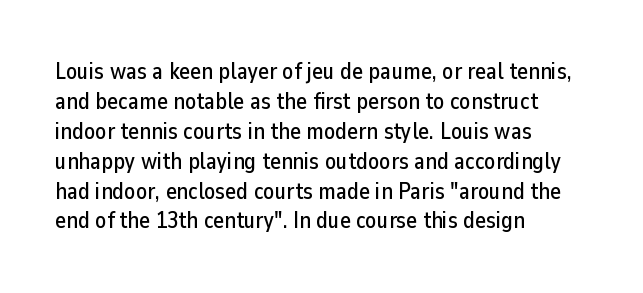
{"italic": "no", "underline": "no", "align": "left", "line_spacing": "normal", "line_spacing_ratio": 1.3, "letter_spacing": "normal", "letter_spacing_em": 0.0, "glyph_px": 23}
